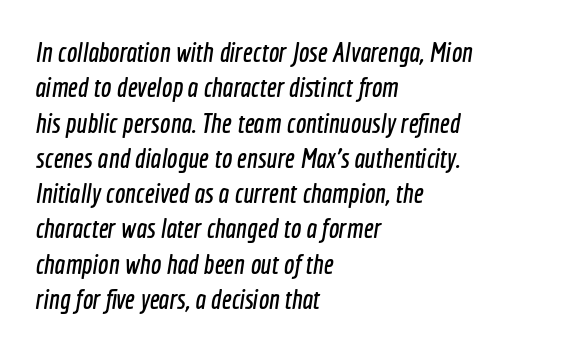
The rows are spaced the way most documents space them. This sample uses a sans-serif face. The paragraph shown leans on its left margin. Glance below the letters and you will spot only blank space. The line texture is even and compact thanks to regular tracking. Each letter keeps its own natural width here, so spacing adapts to shape.
